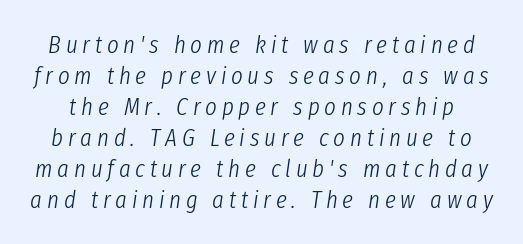
The image shows 25 px text type, italic (leaning right); set line spacing 1.24x, not underlined.
